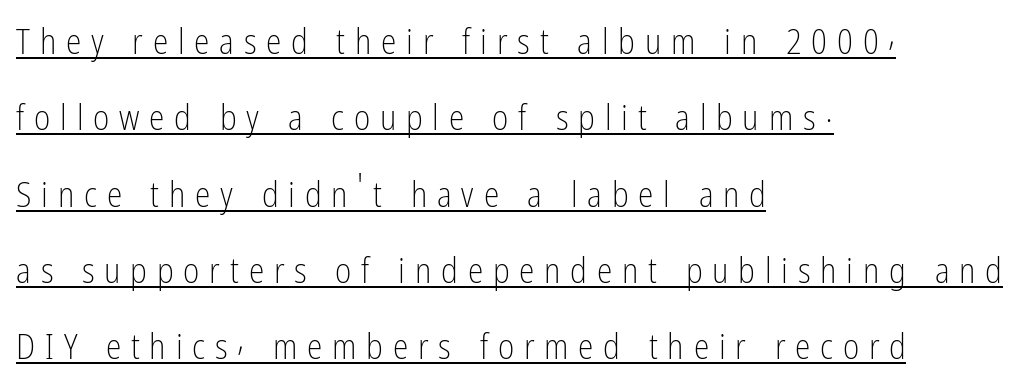
{"serif": "no", "italic": "no", "bold": "no", "weight": "light", "width": "condensed", "stroke_contrast": "low", "x_height": "medium", "monospaced": "no", "underline": "yes", "align": "left", "line_spacing": "loose", "line_spacing_ratio": 2.18, "letter_spacing": "wide", "letter_spacing_em": 0.28, "glyph_px": 35}
